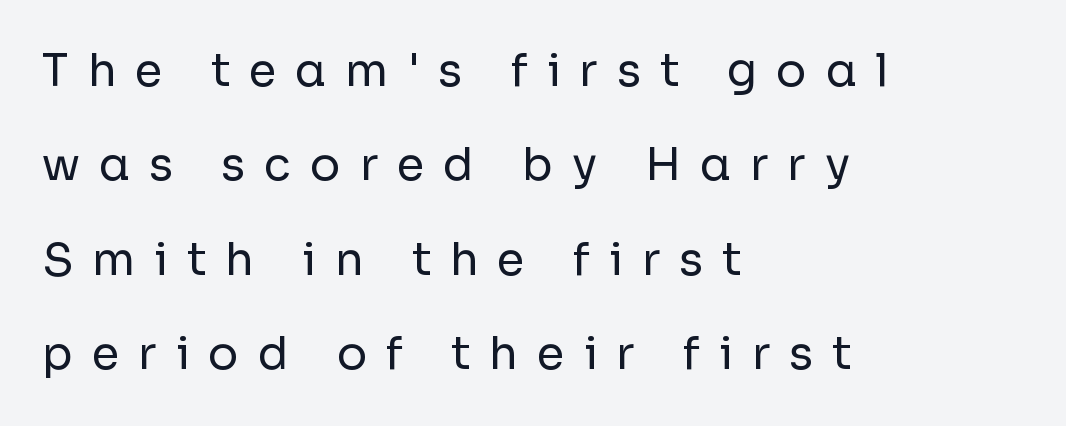
{"serif": "no", "italic": "no", "bold": "no", "weight": "regular", "width": "normal", "stroke_contrast": "low", "x_height": "medium", "monospaced": "no", "underline": "no", "align": "left", "line_spacing": "loose", "line_spacing_ratio": 2.1, "letter_spacing": "wide", "letter_spacing_em": 0.42, "glyph_px": 45}
